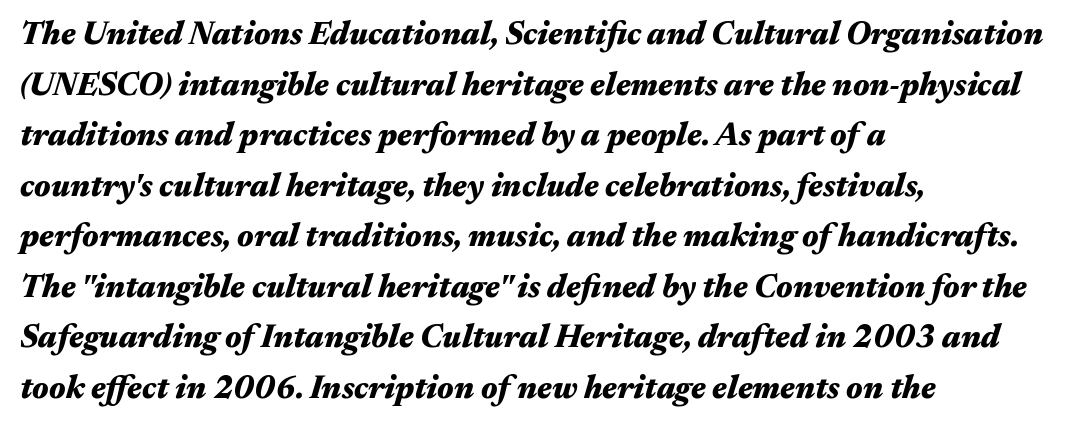
{"italic": "yes", "lean": "right", "slant_degrees": 17, "bold": "yes", "weight": "heavy", "width": "wide", "stroke_contrast": "medium", "x_height": "medium", "monospaced": "no", "underline": "no", "align": "left", "line_spacing": "normal", "line_spacing_ratio": 1.58, "letter_spacing": "normal", "letter_spacing_em": 0.0, "glyph_px": 32}
